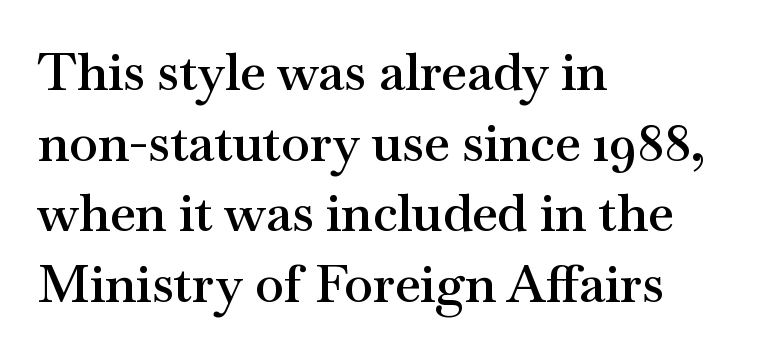
The image shows 52 px semibold, wide serif type, upright; set left-aligned, normal line spacing (1.36x), normal letter spacing, not underlined; medium stroke contrast and a small x-height.
